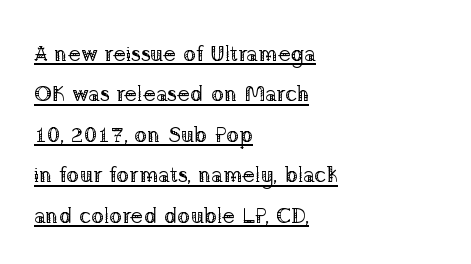
The image shows 22 px text type, upright; set left-aligned, line spacing 1.84x, normal letter spacing, underlined.
